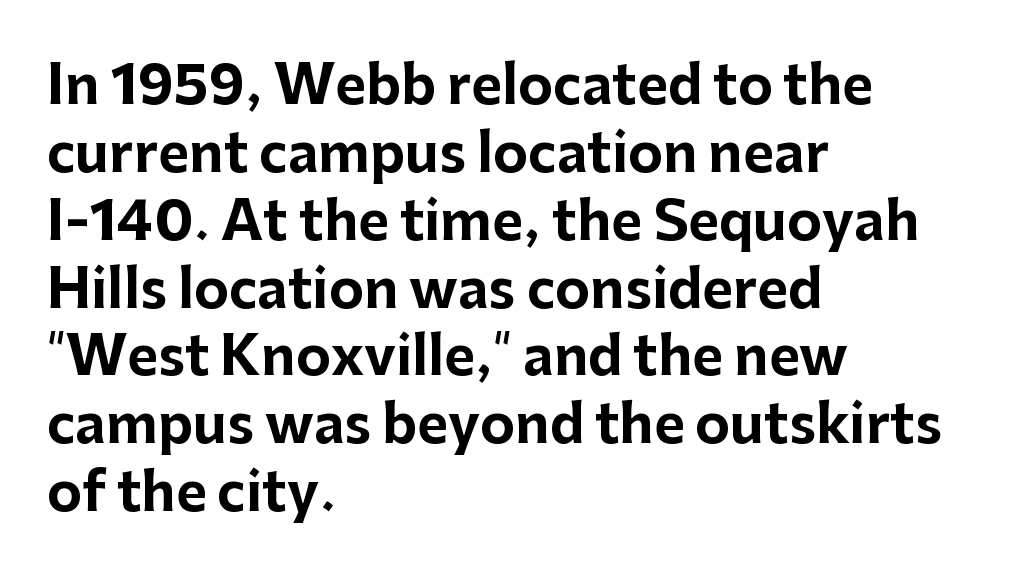
{"serif": "no", "italic": "no", "bold": "yes", "weight": "bold", "width": "normal", "stroke_contrast": "low", "x_height": "medium", "monospaced": "no", "underline": "no", "align": "left", "line_spacing": "normal", "line_spacing_ratio": 1.28, "letter_spacing": "normal", "letter_spacing_em": 0.0, "glyph_px": 53}
